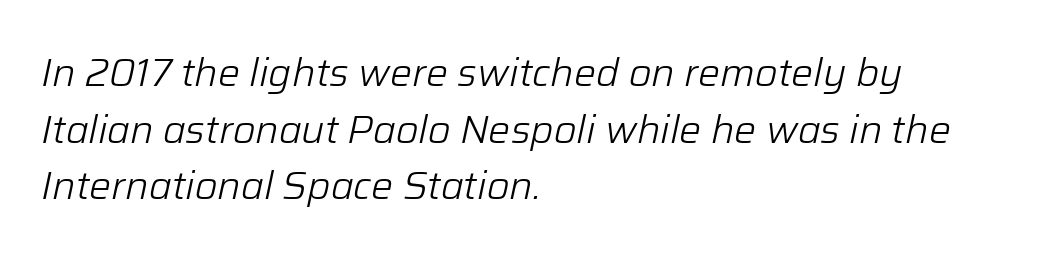
Q: Is the text bold? A: No.
Q: Is the text italic (slanted)? A: Yes, it leans right by about 12 degrees.
Q: Is the text underlined? A: No.
Q: How is the paragraph aligned? A: Left-aligned.
Q: Is the spacing between letters normal or unusually wide? A: Normal.
Q: Is the spacing between lines tight, normal or loose? A: Normal.
Q: Width (condensed, normal, or wide)? A: Normal.
Q: Stroke contrast? A: Low.
Q: x-height? A: Medium.
Q: Monospaced? A: No.
